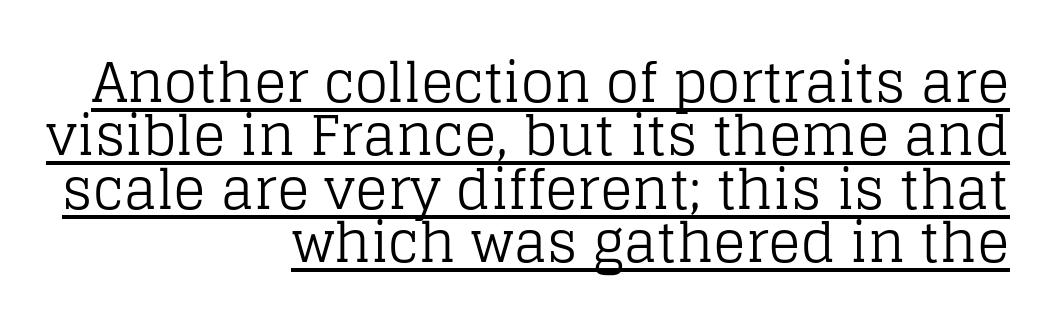
The image shows 54 px regular-weight serif type, upright; set right-aligned, tight line spacing (0.99x), normal letter spacing, underlined; low stroke contrast and a large x-height.
